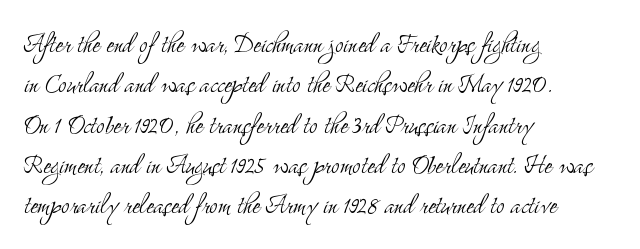
{"serif": "yes", "bold": "no", "weight": "light", "width": "condensed", "stroke_contrast": "medium", "x_height": "small", "monospaced": "no", "underline": "no", "align": "left", "line_spacing": "normal", "line_spacing_ratio": 1.26, "letter_spacing": "normal", "letter_spacing_em": 0.0, "glyph_px": 32}
